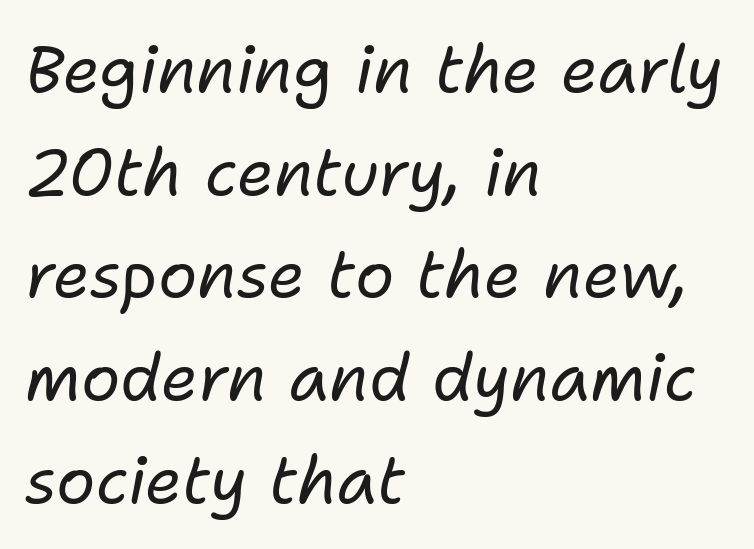
Line starts are locked; line ends wander. Vertical stems look standard width or narrower in stroke. Proportional: the letters do not fall into vertical columns. The lines sit at an ordinary, default distance from one another. The space beneath each line is pristine and unruled. Nobody touched the tracking dial on this one.
